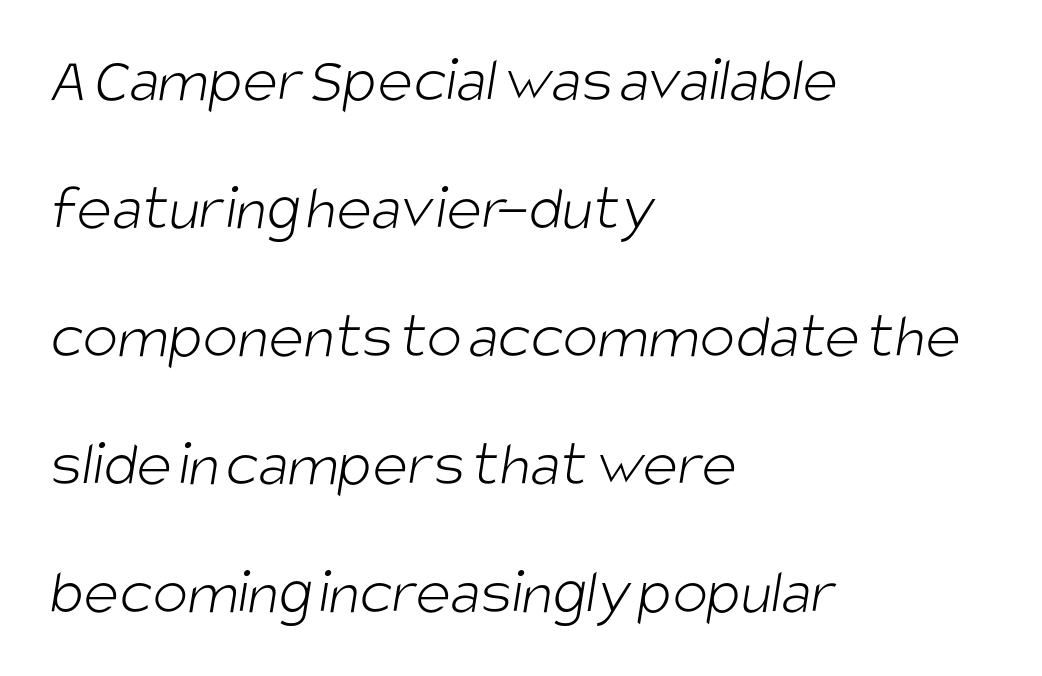
The block of text is sparse from top to bottom, with ample space between rows. Words float on clear page, feet unadorned. Ink coverage per letter is moderate at most. This sample is left-justified, so line endings fall wherever the words run out. Characters follow at the spacing the type designer built in. Note: no serifs on the glyphs.
